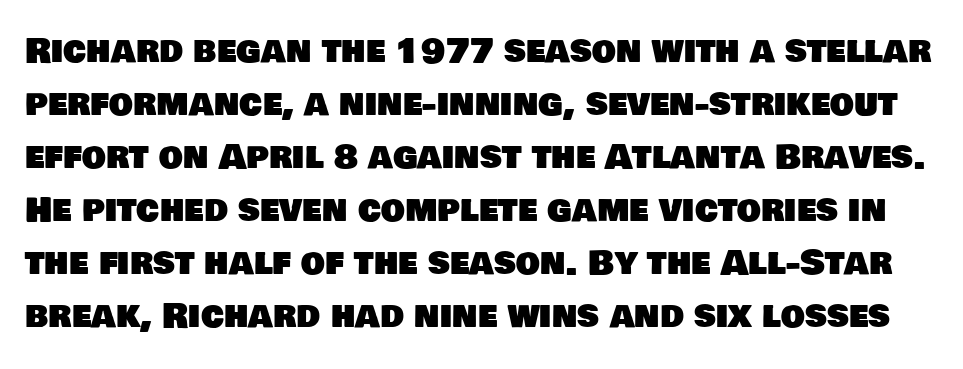
The image shows 34 px sans-serif type; set normal line spacing (1.56x), normal letter spacing, not underlined; low stroke contrast and a large x-height.
